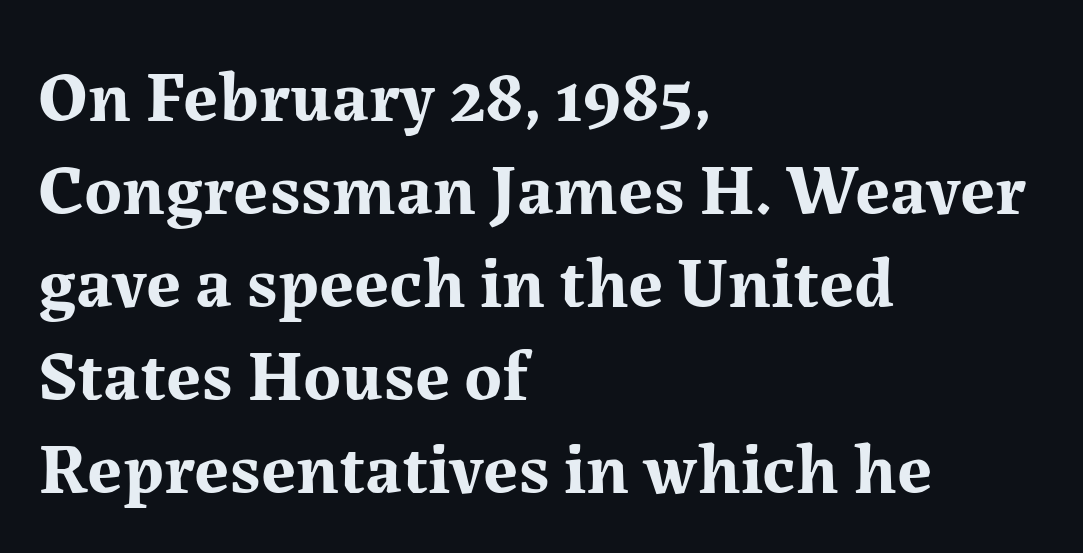
These lines are rendered in a variable-pitch font. Does the lettering tilt? It doesn't — this is upright. Anything drawn beneath the words? Only blank space. Horizontal alignment here is leftward, the default for most running prose. Vertically, the passage feels balanced, rows spaced as you'd expect.
